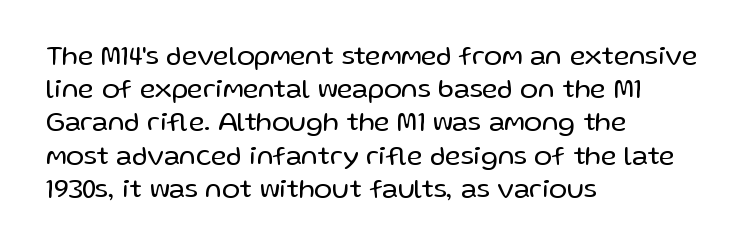
Q: Is the text bold? A: No.
Q: Is the text italic (slanted)? A: No, it is upright.
Q: Is the text underlined? A: No.
Q: How is the paragraph aligned? A: Left-aligned.
Q: Is the spacing between letters normal or unusually wide? A: Normal.
